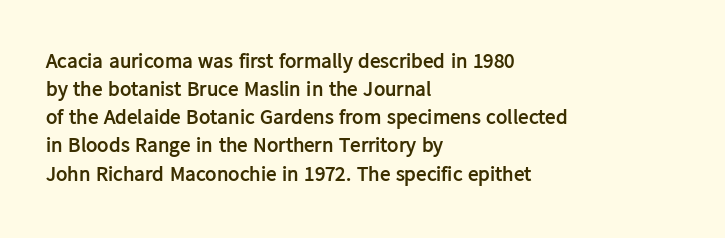
Anything drawn beneath the words? Only blank space. Evenly set lines give the paragraph a standard silhouette. In CSS terms this would be text-align: left. The font's upright variant was chosen for this text. Strokes here are thick enough to call this a true bold.
